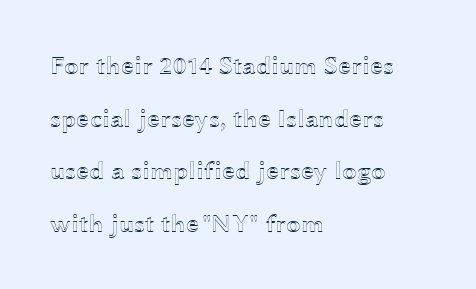
Typeset ragged right — the left edge is the straight one. Tall strokes in this sample are plumb rather than angled. Is there much room between lines? Yes — plenty of vertical air separates them. The area under the type is left untouched.
